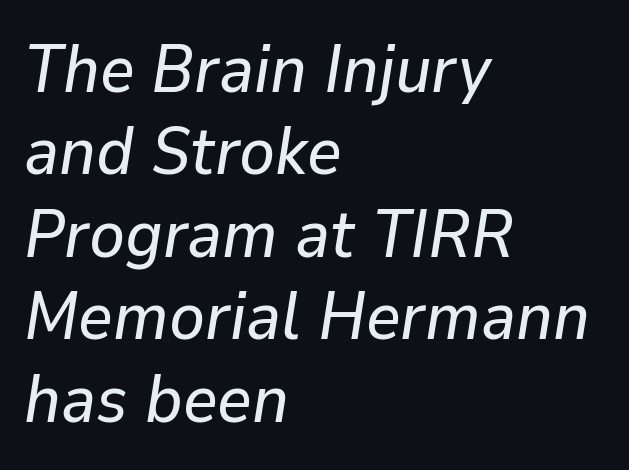
{"italic": "yes", "lean": "right", "slant_degrees": 9, "width": "normal", "stroke_contrast": "low", "x_height": "medium", "monospaced": "no", "underline": "no", "align": "left", "line_spacing_ratio": 1.23, "letter_spacing": "normal", "letter_spacing_em": 0.0, "glyph_px": 67}
